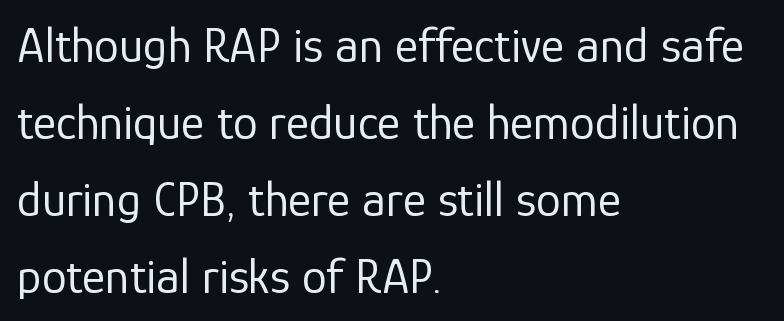
{"serif": "no", "italic": "no", "bold": "no", "weight": "regular", "width": "normal", "stroke_contrast": "low", "x_height": "medium", "monospaced": "no", "underline": "no", "align": "left", "line_spacing": "normal", "line_spacing_ratio": 1.54, "letter_spacing": "normal", "letter_spacing_em": 0.0, "glyph_px": 50}
